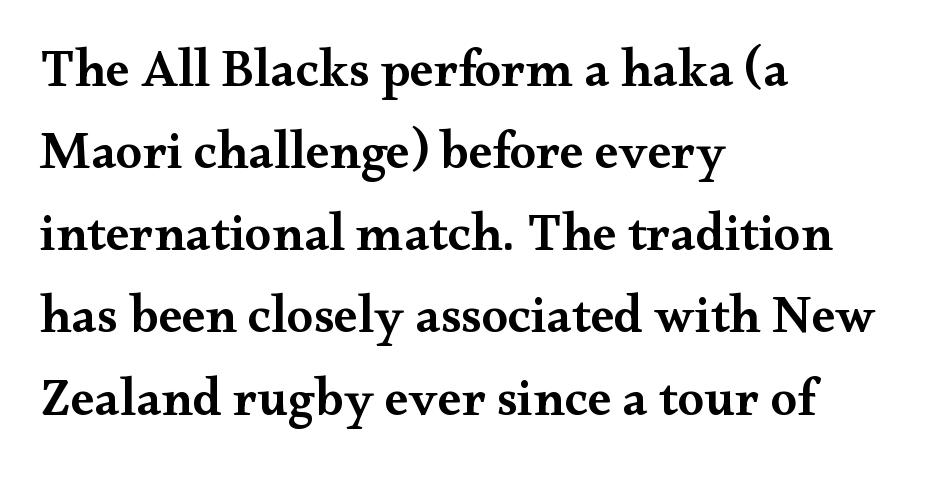
Q: Is the text bold? A: Semi-bold.
Q: Is the text italic (slanted)? A: No, it is upright.
Q: Is the typeface a serif or a sans-serif typeface? A: Serif.
Q: Is the text underlined? A: No.
Q: How is the paragraph aligned? A: Left-aligned.
Q: Is the spacing between letters normal or unusually wide? A: Normal.
Q: Is the spacing between lines tight, normal or loose? A: Normal.
Q: Width (condensed, normal, or wide)? A: Wide.
Q: Stroke contrast? A: Medium.
Q: x-height? A: Small.
Q: Monospaced? A: No.
